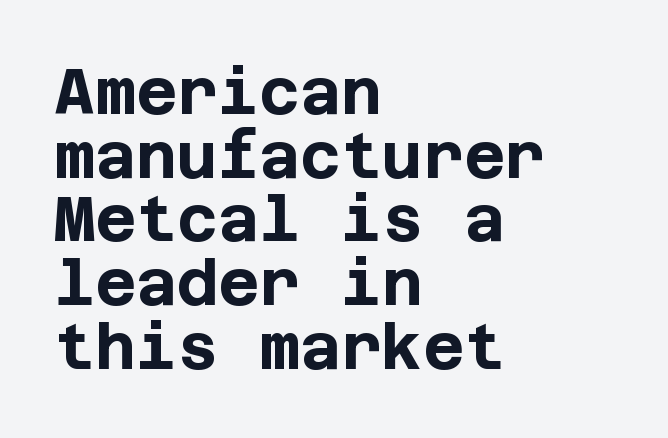
Each letter's strokes conclude bluntly, with no projecting serifs. Typeset ragged right — the left edge is the straight one. Honestly, there is no underline to notice here at all. The characters look thick and weighty, a clear bold. The letters stand straight up with perfectly vertical stems.
